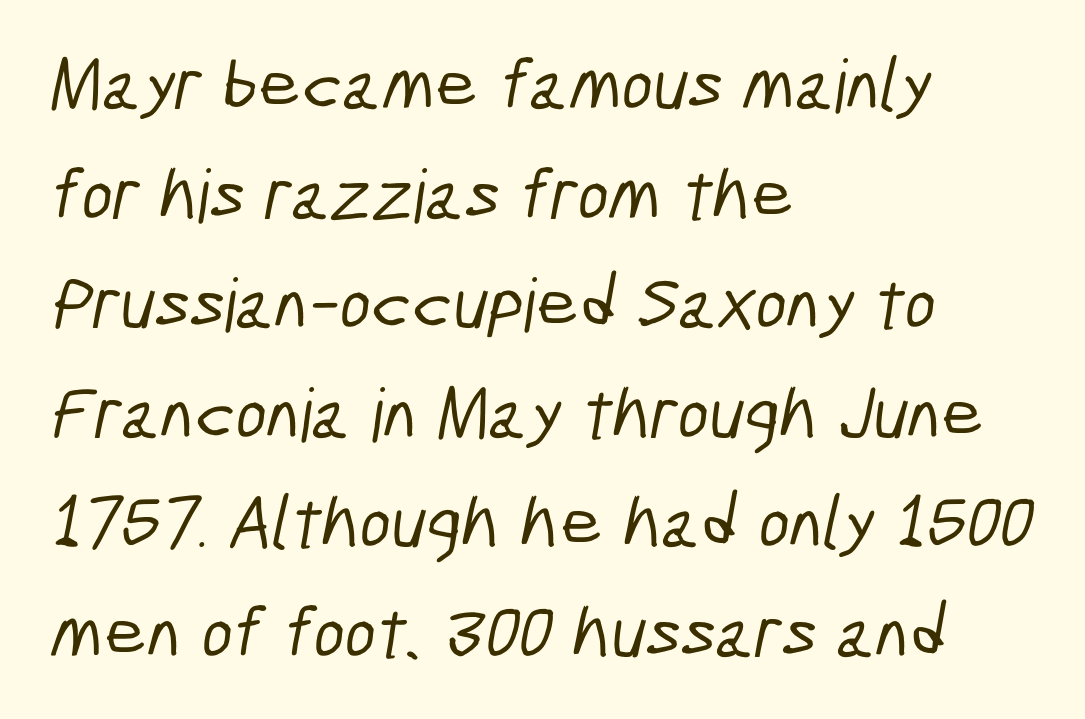
This rendering features lettering with no underline. The type family on display is of the sans-serif kind. Note the varied advance widths — an 'i' is clearly narrower than an 'm'. Interline gaps are of average width in this sample. The ragged edge is on the right, which tells us the setting is flush left.
